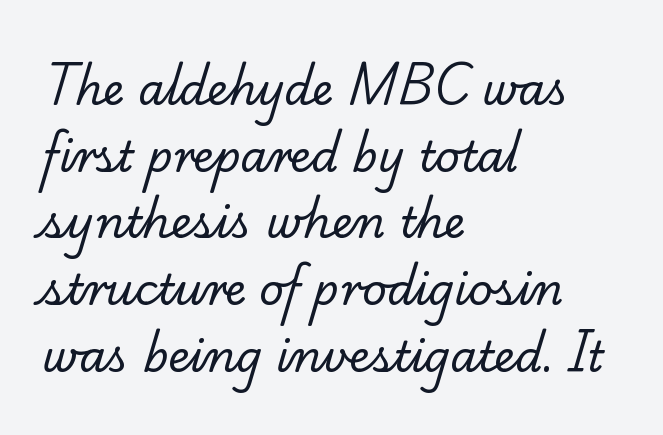
Q: Is the text bold? A: No.
Q: Is the text underlined? A: No.
Q: How is the paragraph aligned? A: Left-aligned.
Q: Is the spacing between letters normal or unusually wide? A: Normal.
Q: Is the spacing between lines tight, normal or loose? A: Normal.
Q: Width (condensed, normal, or wide)? A: Normal.
Q: Stroke contrast? A: Low.
Q: x-height? A: Small.
Q: Monospaced? A: No.
